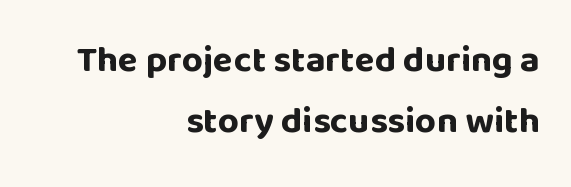
{"serif": "no", "italic": "no", "bold": "yes", "weight": "bold", "width": "normal", "stroke_contrast": "low", "x_height": "large", "monospaced": "no", "underline": "no", "align": "right", "line_spacing": "normal", "line_spacing_ratio": 1.64, "letter_spacing": "normal", "letter_spacing_em": 0.0, "glyph_px": 37}
